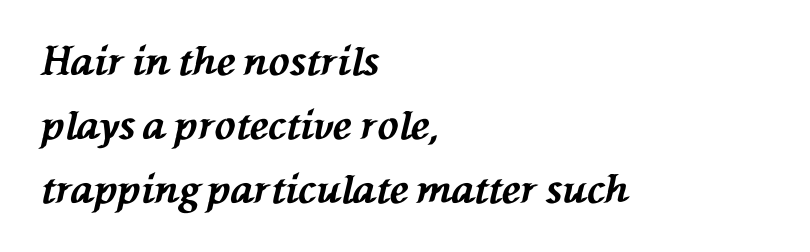
{"italic": "yes", "lean": "left", "slant_degrees": 76, "bold": "yes", "weight": "bold", "width": "normal", "stroke_contrast": "medium", "x_height": "medium", "monospaced": "no", "underline": "no", "align": "left", "line_spacing": "normal", "line_spacing_ratio": 1.64, "letter_spacing": "normal", "letter_spacing_em": 0.0, "glyph_px": 39}
